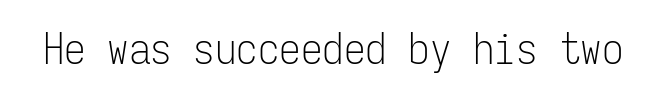
{"serif": "no", "italic": "no", "bold": "no", "weight": "light", "width": "condensed", "stroke_contrast": "low", "x_height": "medium", "monospaced": "yes", "underline": "no", "letter_spacing": "normal", "letter_spacing_em": 0.0, "glyph_px": 43}
